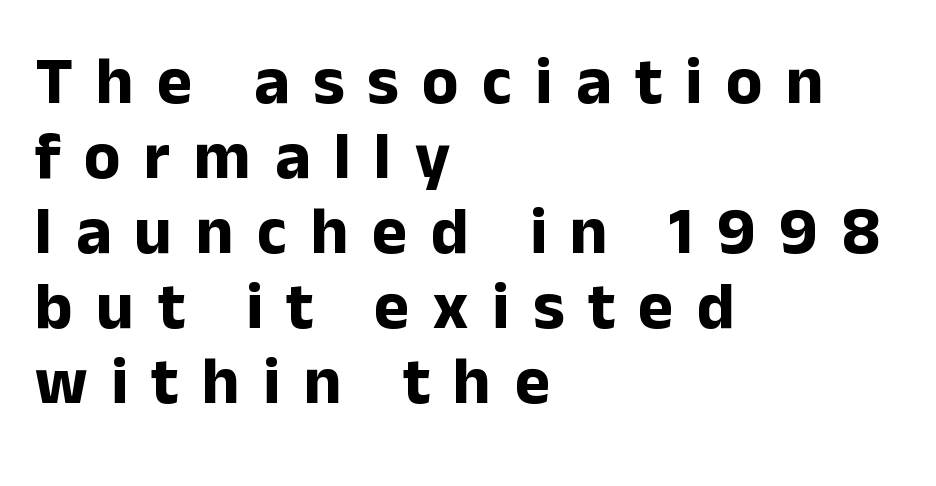
Q: Is the text bold? A: Yes.
Q: Is the text italic (slanted)? A: No, it is upright.
Q: Is the typeface a serif or a sans-serif typeface? A: Sans-serif.
Q: Is the text underlined? A: No.
Q: How is the paragraph aligned? A: Left-aligned.
Q: Is the spacing between letters normal or unusually wide? A: Unusually wide.
Q: Is the spacing between lines tight, normal or loose? A: Tight.
Q: Width (condensed, normal, or wide)? A: Normal.
Q: Stroke contrast? A: Low.
Q: x-height? A: Medium.
Q: Monospaced? A: No.
